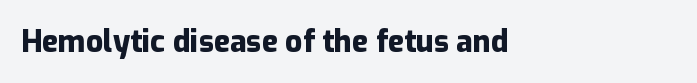
Q: Is the text bold? A: Yes.
Q: Is the text italic (slanted)? A: No, it is upright.
Q: Is the typeface a serif or a sans-serif typeface? A: Sans-serif.
Q: Is the text underlined? A: No.
Q: How is the paragraph aligned? A: Left-aligned.
Q: Is the spacing between letters normal or unusually wide? A: Normal.
Q: Width (condensed, normal, or wide)? A: Normal.
Q: Stroke contrast? A: Low.
Q: x-height? A: Medium.
Q: Monospaced? A: No.
